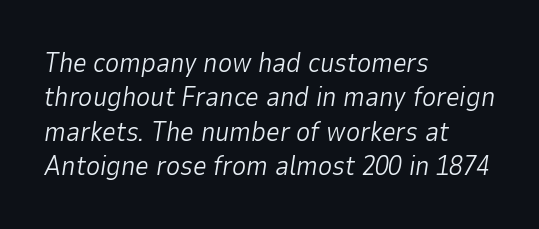
Q: Is the text bold? A: No.
Q: Is the text italic (slanted)? A: Yes, it leans right by about 9 degrees.
Q: Is the text underlined? A: No.
Q: How is the paragraph aligned? A: Left-aligned.
Q: Is the spacing between letters normal or unusually wide? A: Normal.
Q: Is the spacing between lines tight, normal or loose? A: Normal.
